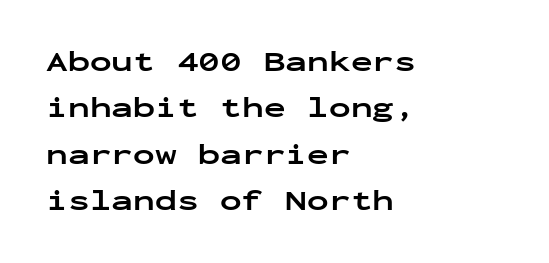
Q: Is the text bold? A: Yes.
Q: Is the text italic (slanted)? A: No, it is upright.
Q: Is the typeface a serif or a sans-serif typeface? A: Sans-serif.
Q: Is the text underlined? A: No.
Q: How is the paragraph aligned? A: Left-aligned.
Q: Is the spacing between letters normal or unusually wide? A: Normal.
Q: Is the spacing between lines tight, normal or loose? A: Normal.
Q: Width (condensed, normal, or wide)? A: Wide.
Q: Stroke contrast? A: Low.
Q: x-height? A: Medium.
Q: Monospaced? A: Yes.
